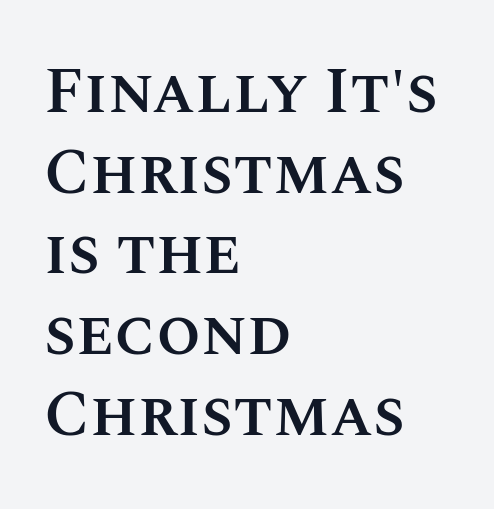
The image shows 64 px semibold type, upright; set left-aligned, normal line spacing (1.26x), normal letter spacing, not underlined; medium stroke contrast and a large x-height.
